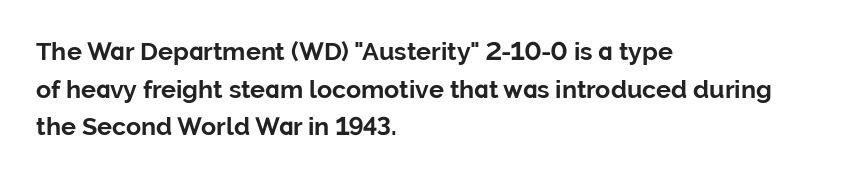
{"italic": "no", "bold": "yes", "underline": "no", "align": "left", "line_spacing": "normal", "line_spacing_ratio": 1.51, "letter_spacing": "normal", "letter_spacing_em": 0.0, "glyph_px": 25}
